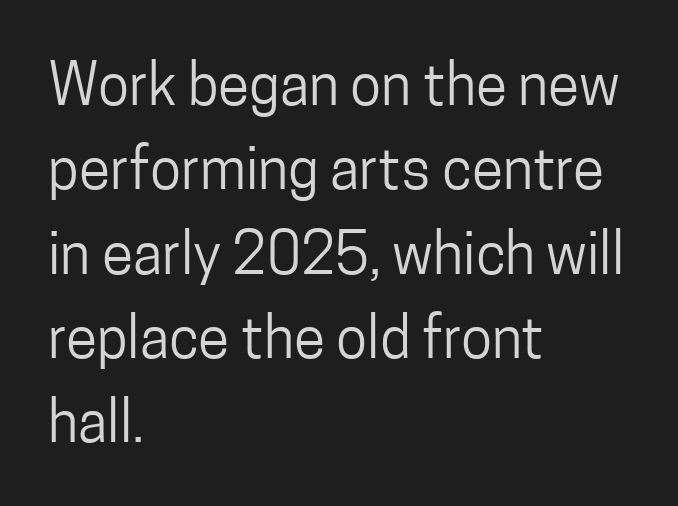
Q: Is the text bold? A: No.
Q: Is the text italic (slanted)? A: No, it is upright.
Q: Is the typeface a serif or a sans-serif typeface? A: Sans-serif.
Q: Is the text underlined? A: No.
Q: How is the paragraph aligned? A: Left-aligned.
Q: Is the spacing between letters normal or unusually wide? A: Normal.
Q: Is the spacing between lines tight, normal or loose? A: Normal.
Q: Width (condensed, normal, or wide)? A: Condensed.
Q: Stroke contrast? A: Low.
Q: x-height? A: Medium.
Q: Monospaced? A: No.
